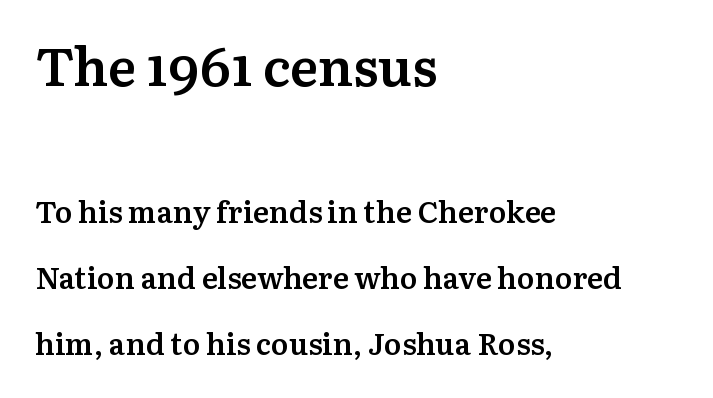
The image shows 53 px semibold serif type, upright; set left-aligned, loose line spacing (2.2x), normal letter spacing, not underlined; the first (top) block is 1.77x larger; medium stroke contrast and a medium x-height.
